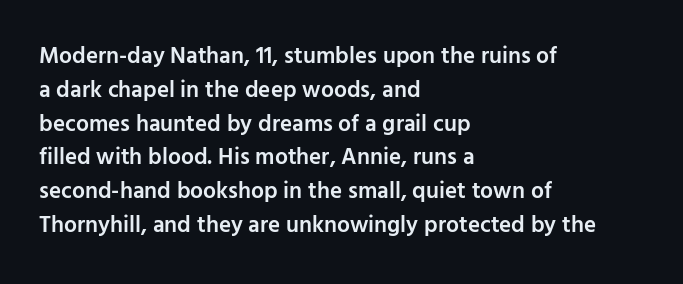
Q: Is the text bold? A: Semi-bold.
Q: Is the text italic (slanted)? A: No, it is upright.
Q: Is the text underlined? A: No.
Q: How is the paragraph aligned? A: Left-aligned.
Q: Is the spacing between letters normal or unusually wide? A: Normal.
Q: Is the spacing between lines tight, normal or loose? A: Normal.
